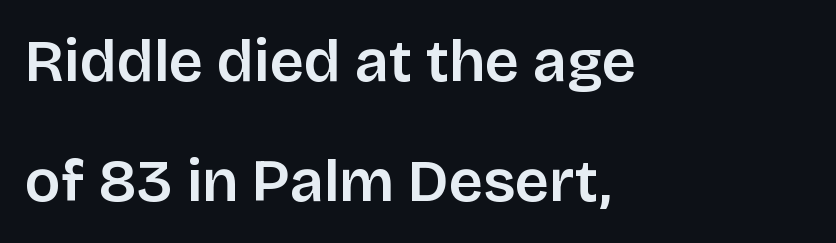
Q: Is the text bold? A: Semi-bold.
Q: Is the text italic (slanted)? A: No, it is upright.
Q: Is the typeface a serif or a sans-serif typeface? A: Sans-serif.
Q: Is the text underlined? A: No.
Q: How is the paragraph aligned? A: Left-aligned.
Q: Is the spacing between letters normal or unusually wide? A: Normal.
Q: Is the spacing between lines tight, normal or loose? A: Loose.
Q: Width (condensed, normal, or wide)? A: Normal.
Q: Stroke contrast? A: Low.
Q: x-height? A: Large.
Q: Monospaced? A: No.
